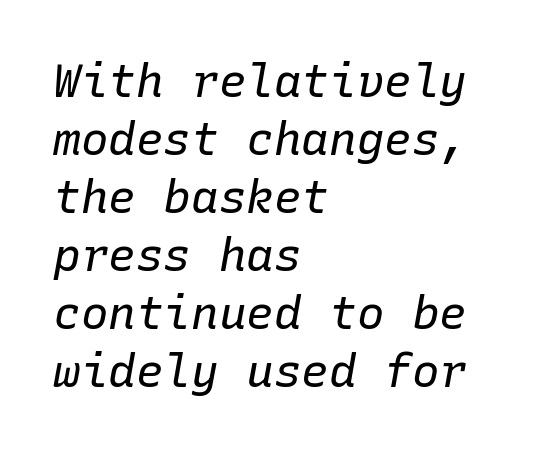
Honestly, the letter spacing is just normal — you wouldn't notice it. Weight: in the light-to-regular range. These lines are rendered in a fixed-pitch font. This sample keeps an unexceptional amount of space between lines.
